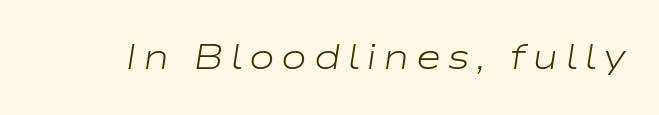
The image shows 35 px light, wide type, italic (leaning right); set not underlined; low stroke contrast and a medium x-height.
